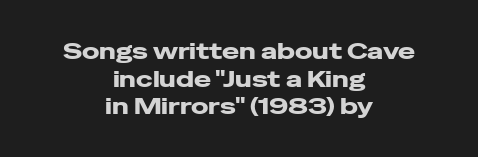
The image shows 23 px text type, upright; set centered, line spacing 1.2x, normal letter spacing, not underlined.
